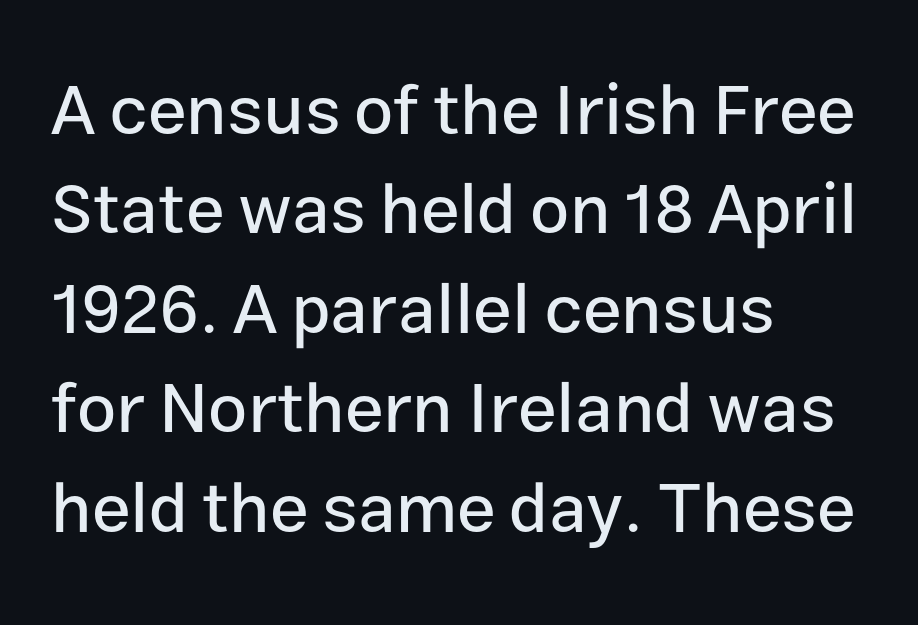
The image shows 70 px sans-serif type, upright; set left-aligned, normal line spacing (1.42x), normal letter spacing, not underlined; low stroke contrast and a medium x-height.
